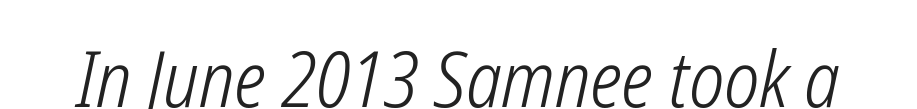
Q: Is the text bold? A: No.
Q: Is the text italic (slanted)? A: Yes, it leans right by about 12 degrees.
Q: Is the text underlined? A: No.
Q: Is the spacing between letters normal or unusually wide? A: Normal.
Q: Width (condensed, normal, or wide)? A: Condensed.
Q: Stroke contrast? A: Low.
Q: x-height? A: Medium.
Q: Monospaced? A: No.
